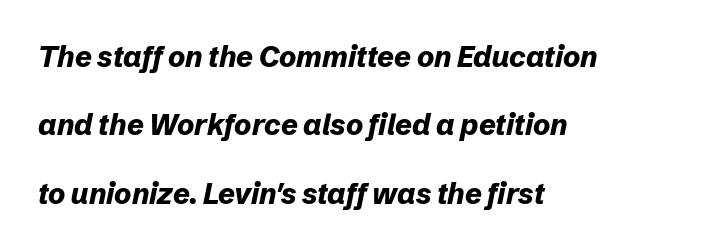
{"italic": "yes", "lean": "right", "slant_degrees": 12, "bold": "yes", "weight": "bold", "width": "normal", "stroke_contrast": "low", "x_height": "medium", "monospaced": "no", "underline": "no", "align": "left", "line_spacing": "loose", "line_spacing_ratio": 2.36, "letter_spacing": "normal", "letter_spacing_em": 0.0, "glyph_px": 29}
